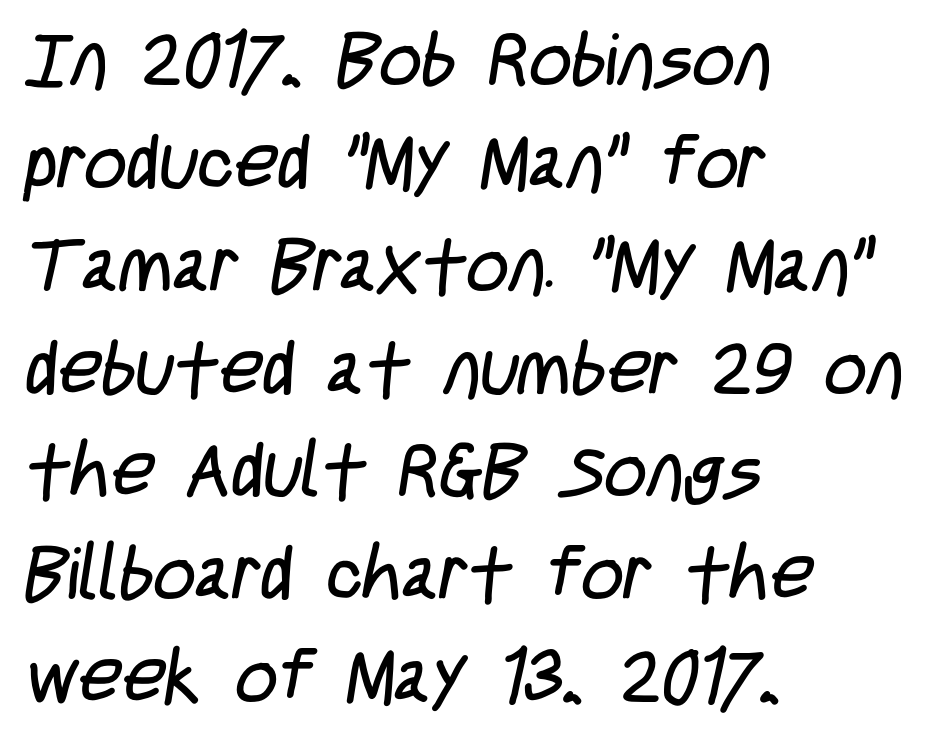
Q: Is the text bold? A: No.
Q: Is the typeface a serif or a sans-serif typeface? A: Sans-serif.
Q: Is the text underlined? A: No.
Q: How is the paragraph aligned? A: Left-aligned.
Q: Is the spacing between letters normal or unusually wide? A: Normal.
Q: Is the spacing between lines tight, normal or loose? A: Normal.
Q: Width (condensed, normal, or wide)? A: Condensed.
Q: Stroke contrast? A: Low.
Q: x-height? A: Large.
Q: Monospaced? A: No.
